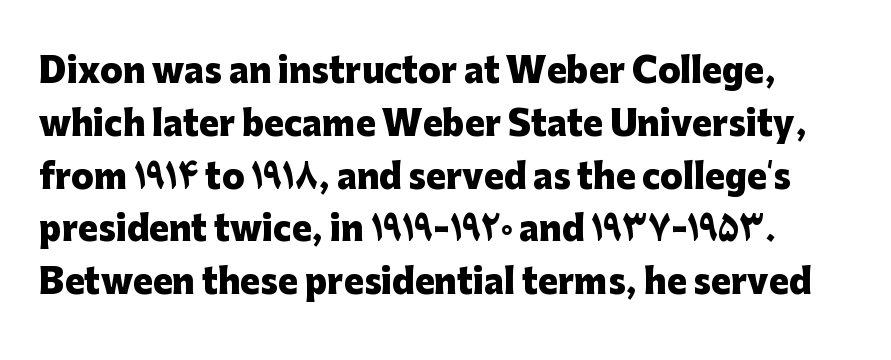
Posture: straight, roman, zero tilt. The zone under the glyphs is completely vacant. You could call the tracking neutral — neither tight nor loose. The letters carry no serifs — their stems end cleanly without finishing strokes.
